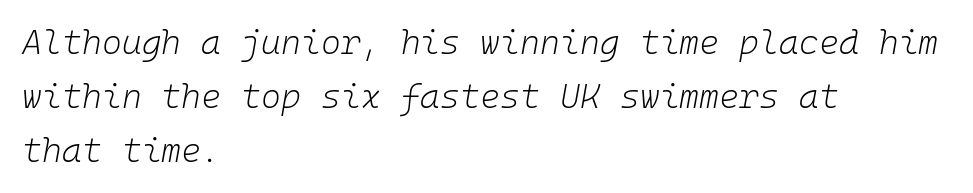
Q: Is the text bold? A: No.
Q: Is the text italic (slanted)? A: Yes, it leans right by about 10 degrees.
Q: Is the text underlined? A: No.
Q: How is the paragraph aligned? A: Left-aligned.
Q: Is the spacing between letters normal or unusually wide? A: Normal.
Q: Is the spacing between lines tight, normal or loose? A: Normal.
Q: Width (condensed, normal, or wide)? A: Normal.
Q: Stroke contrast? A: Low.
Q: x-height? A: Medium.
Q: Monospaced? A: Yes.
